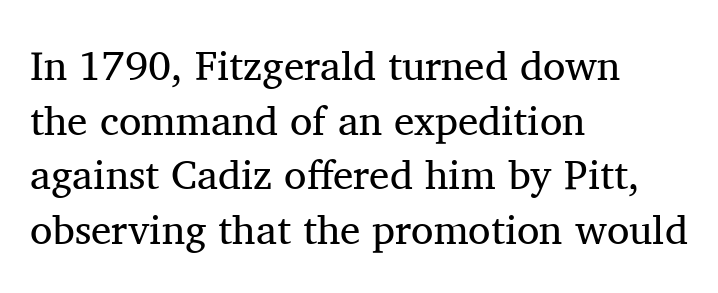
Are there feet on the stems? There are — it's a serif. A typesetter would mark this as roman, not italic. The line-height multiplier appears to be the usual default. Character widths vary here, with narrow letters taking less room than wide ones. A clean baseline with only descenders dipping below it. The lines in this sample share a left origin and differ only in where they stop.
